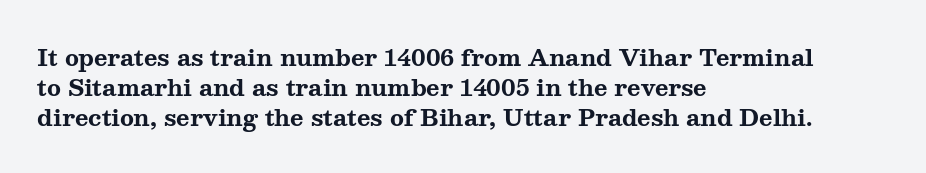
Q: Is the text bold? A: Yes.
Q: Is the text italic (slanted)? A: No, it is upright.
Q: Is the text underlined? A: No.
Q: How is the paragraph aligned? A: Left-aligned.
Q: Is the spacing between letters normal or unusually wide? A: Normal.
Q: Is the spacing between lines tight, normal or loose? A: Normal.
